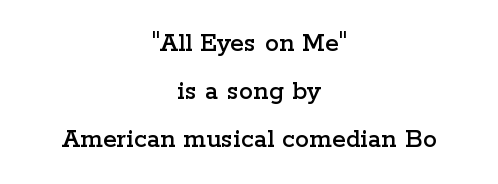
The image shows 28 px wide serif type, upright; set centered, line spacing 1.71x, normal letter spacing, not underlined; low stroke contrast and a medium x-height.
